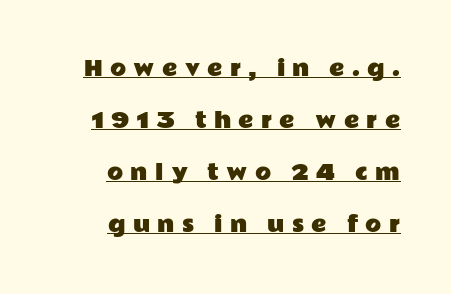
Q: Is the text italic (slanted)? A: No, it is upright.
Q: Is the text underlined? A: Yes.
Q: How is the paragraph aligned? A: Right-aligned.
Q: Is the spacing between letters normal or unusually wide? A: Unusually wide.
Q: Is the spacing between lines tight, normal or loose? A: Loose.
